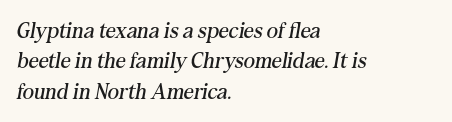
{"italic": "yes", "lean": "right", "slant_degrees": 10, "bold": "no", "underline": "no", "align": "left", "line_spacing": "normal", "line_spacing_ratio": 1.38, "letter_spacing": "normal", "letter_spacing_em": 0.0, "glyph_px": 22}
